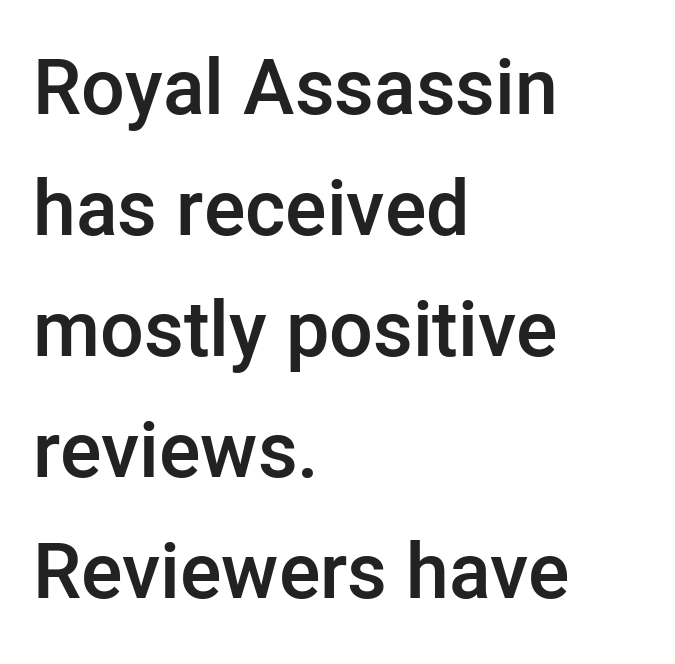
Q: Is the text bold? A: Semi-bold.
Q: Is the text italic (slanted)? A: No, it is upright.
Q: Is the typeface a serif or a sans-serif typeface? A: Sans-serif.
Q: Is the text underlined? A: No.
Q: How is the paragraph aligned? A: Left-aligned.
Q: Is the spacing between letters normal or unusually wide? A: Normal.
Q: Is the spacing between lines tight, normal or loose? A: Normal.
Q: Width (condensed, normal, or wide)? A: Normal.
Q: Stroke contrast? A: Low.
Q: x-height? A: Medium.
Q: Monospaced? A: No.
